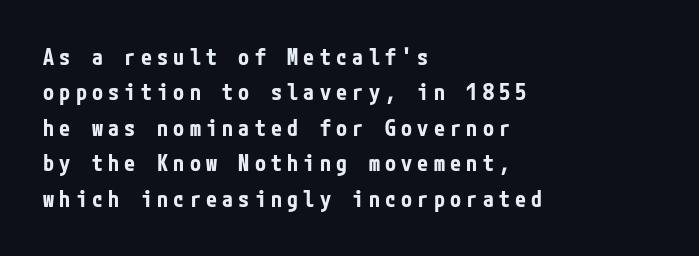
{"italic": "no", "bold": "yes", "underline": "no", "align": "left", "line_spacing": "normal", "line_spacing_ratio": 1.61, "letter_spacing": "wide", "letter_spacing_em": 0.24, "glyph_px": 22}
